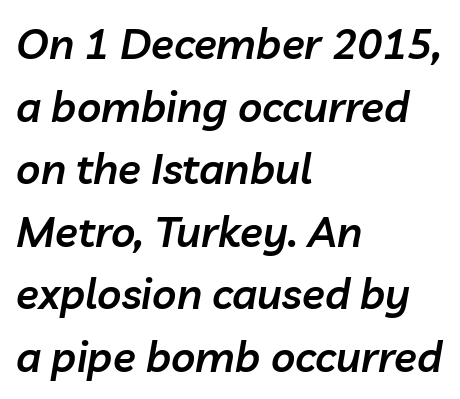
Q: Is the text bold? A: Semi-bold.
Q: Is the text italic (slanted)? A: Yes, it leans right by about 10 degrees.
Q: Is the text underlined? A: No.
Q: How is the paragraph aligned? A: Left-aligned.
Q: Is the spacing between letters normal or unusually wide? A: Normal.
Q: Is the spacing between lines tight, normal or loose? A: Normal.
Q: Width (condensed, normal, or wide)? A: Normal.
Q: Stroke contrast? A: Low.
Q: x-height? A: Medium.
Q: Monospaced? A: No.
